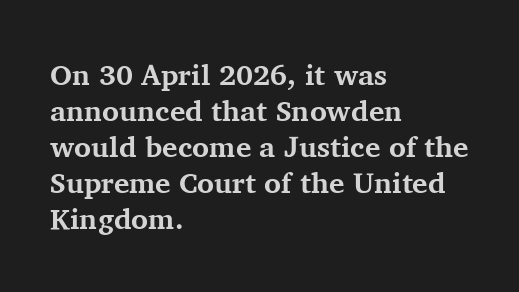
Q: Is the text bold? A: Yes.
Q: Is the text italic (slanted)? A: No, it is upright.
Q: Is the typeface a serif or a sans-serif typeface? A: Serif.
Q: Is the text underlined? A: No.
Q: How is the paragraph aligned? A: Left-aligned.
Q: Is the spacing between letters normal or unusually wide? A: Normal.
Q: Width (condensed, normal, or wide)? A: Normal.
Q: Stroke contrast? A: Medium.
Q: x-height? A: Medium.
Q: Monospaced? A: No.
